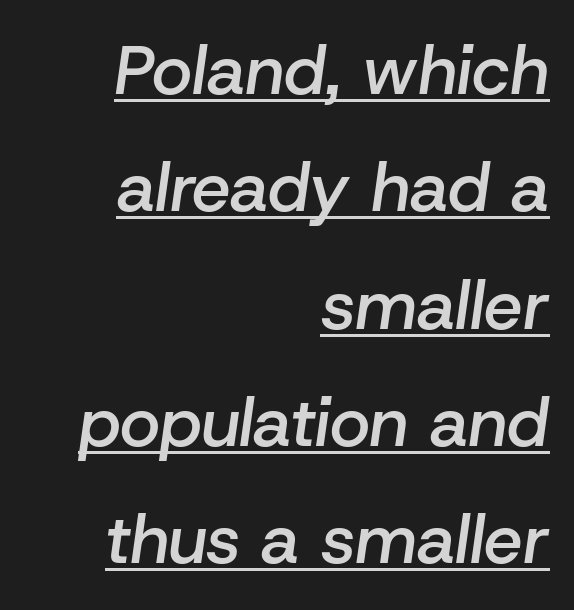
{"italic": "yes", "lean": "right", "slant_degrees": 8, "bold": "semi", "weight": "semibold", "width": "normal", "stroke_contrast": "low", "x_height": "medium", "monospaced": "no", "underline": "yes", "align": "right", "line_spacing": "normal", "line_spacing_ratio": 1.7, "letter_spacing": "normal", "letter_spacing_em": 0.0, "glyph_px": 69}
